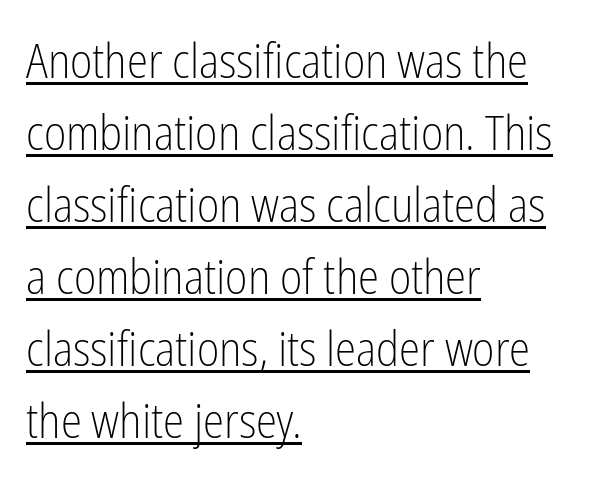
Q: Is the text bold? A: No.
Q: Is the text italic (slanted)? A: No, it is upright.
Q: Is the typeface a serif or a sans-serif typeface? A: Sans-serif.
Q: Is the text underlined? A: Yes.
Q: How is the paragraph aligned? A: Left-aligned.
Q: Is the spacing between letters normal or unusually wide? A: Normal.
Q: Is the spacing between lines tight, normal or loose? A: Normal.
Q: Width (condensed, normal, or wide)? A: Condensed.
Q: Stroke contrast? A: Low.
Q: x-height? A: Medium.
Q: Monospaced? A: No.
